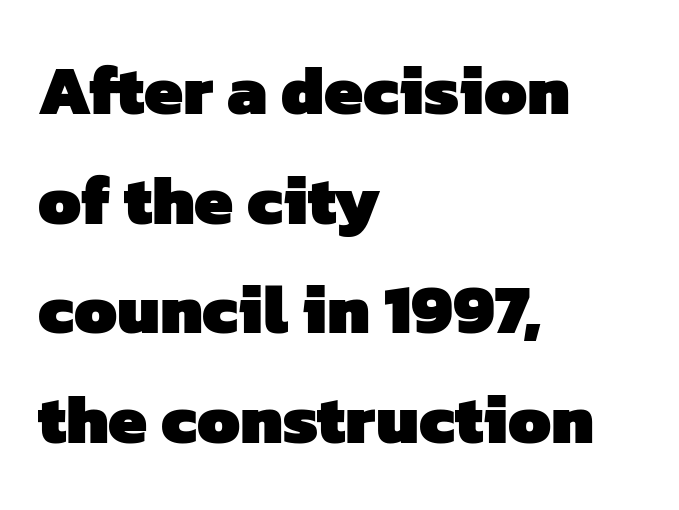
{"serif": "no", "bold": "yes", "weight": "heavy", "width": "normal", "stroke_contrast": "low", "x_height": "medium", "monospaced": "no", "underline": "no", "align": "left", "line_spacing": "normal", "line_spacing_ratio": 1.59, "letter_spacing": "normal", "letter_spacing_em": 0.0, "glyph_px": 69}
